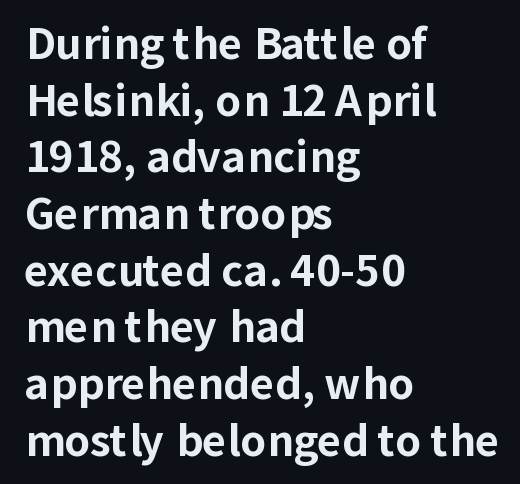
The image shows 42 px bold sans-serif type, upright; set left-aligned, normal line spacing (1.35x), normal letter spacing, not underlined; low stroke contrast and a medium x-height.
